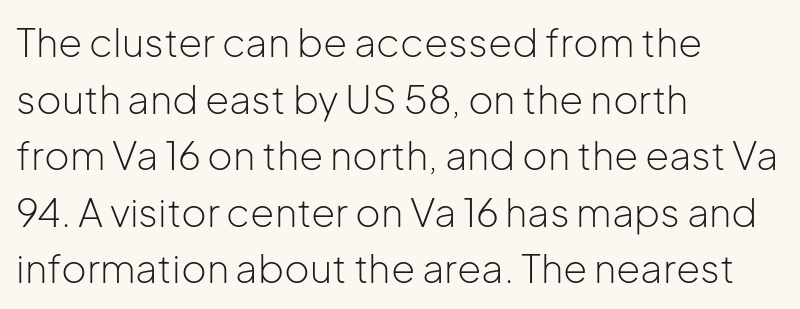
Q: Is the text bold? A: No.
Q: Is the text italic (slanted)? A: No, it is upright.
Q: Is the typeface a serif or a sans-serif typeface? A: Sans-serif.
Q: Is the text underlined? A: No.
Q: How is the paragraph aligned? A: Left-aligned.
Q: Is the spacing between letters normal or unusually wide? A: Normal.
Q: Is the spacing between lines tight, normal or loose? A: Normal.
Q: Width (condensed, normal, or wide)? A: Normal.
Q: Stroke contrast? A: Low.
Q: x-height? A: Medium.
Q: Monospaced? A: No.
